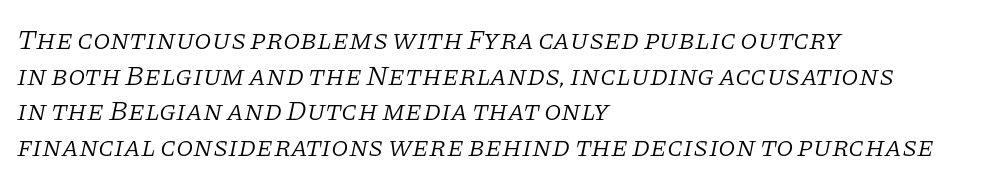
Yep, that's italic — everything's leaning. The space directly below the letters is spotless. Each word holds together tightly as a unit, with standard inter-letter gaps. In terms of leading, this rendering sits right in the middle.
